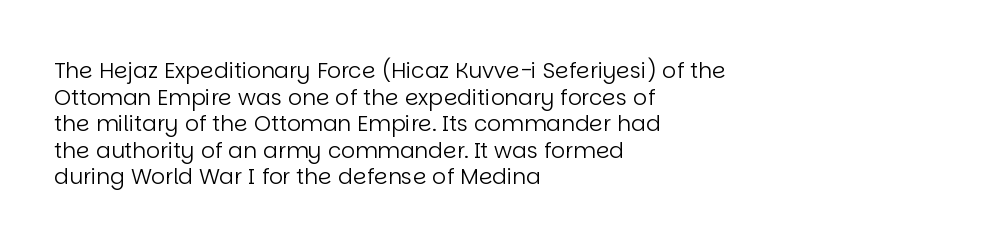
The image shows 22 px text type, upright; set left-aligned, line spacing 1.21x, normal letter spacing, not underlined.
